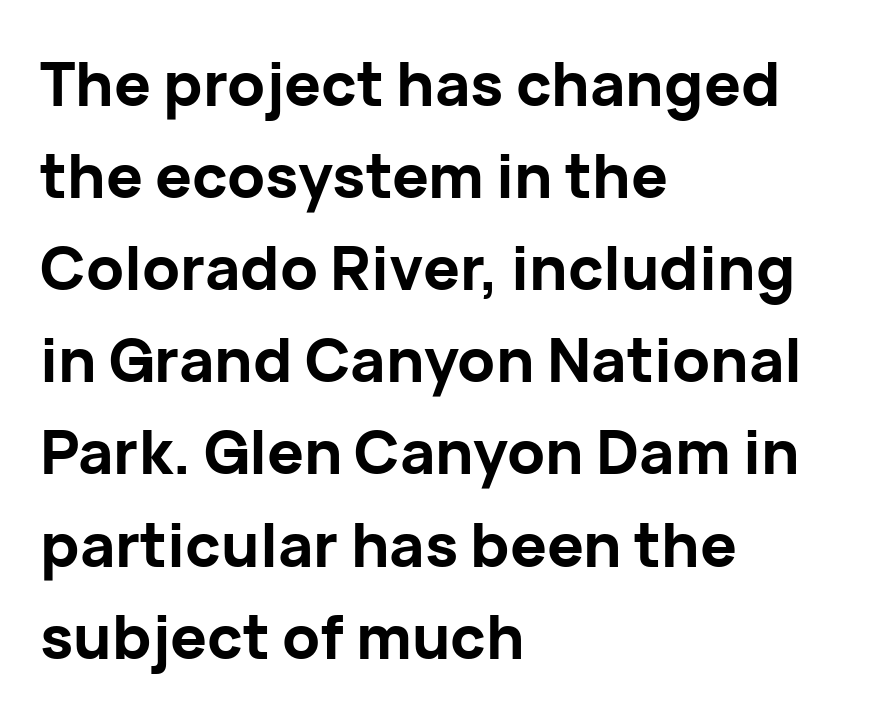
The image shows 61 px bold sans-serif type, upright; set left-aligned, normal line spacing (1.51x), normal letter spacing, not underlined; low stroke contrast and a medium x-height.
